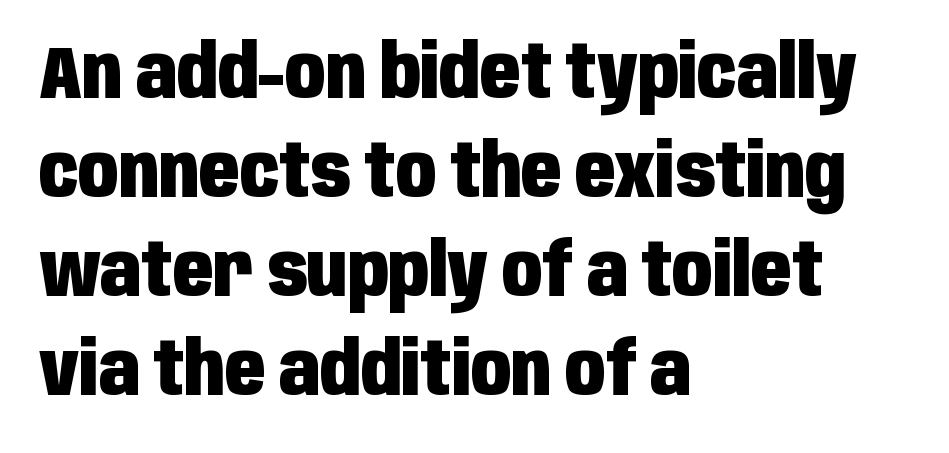
The image shows 74 px heavy, condensed sans-serif type, upright; set left-aligned, normal line spacing (1.34x), normal letter spacing, not underlined; low stroke contrast and a large x-height.
